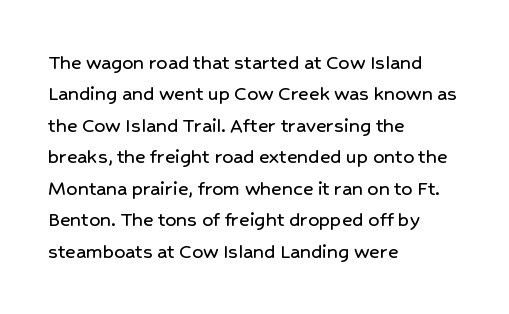
The image shows 22 px text type, upright; set left-aligned, normal line spacing (1.43x), normal letter spacing, not underlined.
